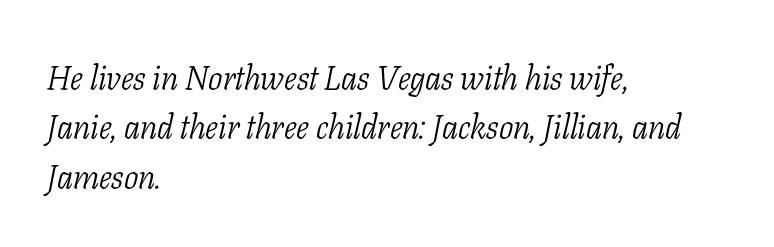
Q: Is the text bold? A: No.
Q: Is the text italic (slanted)? A: Yes, it leans right by about 11 degrees.
Q: Is the typeface a serif or a sans-serif typeface? A: Serif.
Q: Is the text underlined? A: No.
Q: How is the paragraph aligned? A: Left-aligned.
Q: Is the spacing between letters normal or unusually wide? A: Normal.
Q: Is the spacing between lines tight, normal or loose? A: Normal.
Q: Width (condensed, normal, or wide)? A: Condensed.
Q: Stroke contrast? A: Low.
Q: x-height? A: Medium.
Q: Monospaced? A: No.
